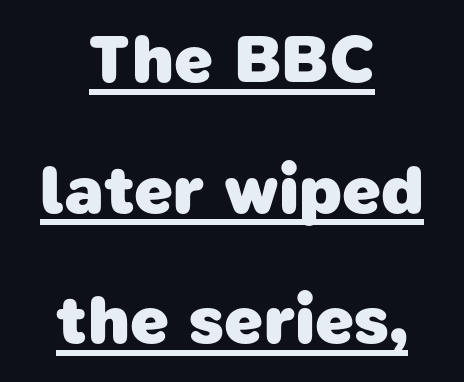
Leading is clearly above the norm, producing a sparse column. Compared with undecorated copy, this sample adds a rule below the words. The whitespace from short lines is split evenly between both sides. You'd pick this weight for a headline — it's a proper bold. Serif or sans? Sans — the stroke terminals are bare.
